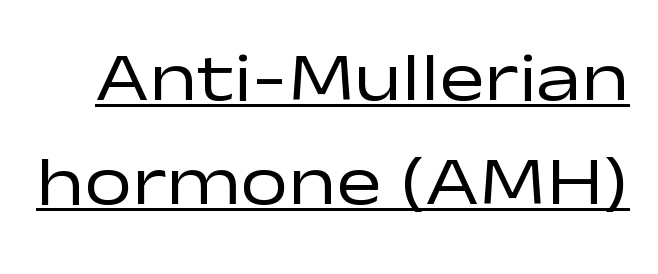
Look at the tracking — it's just the regular setting, nothing added. Italic: no, the glyphs are upright roman. The block of text has a typical density, with ordinary space between rows. Weight: not bold — regular or lighter. The characters display no serif detailing; their extremities are plain. The rendered words wear a rule along their underside.
